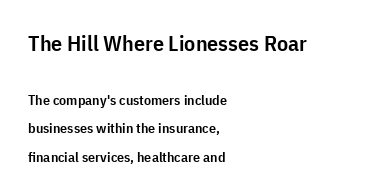
{"italic": "no", "bold": "semi", "underline": "no", "align": "left", "line_spacing": "loose", "line_spacing_ratio": 2.02, "letter_spacing": "normal", "letter_spacing_em": 0.0, "larger_block": "first", "size_ratio": 1.57, "glyph_px": 22}
